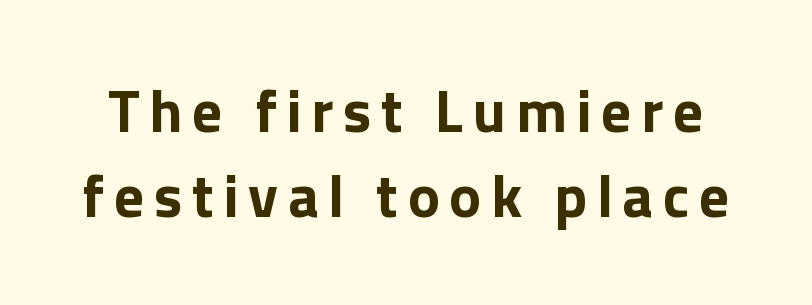
Note the varied advance widths — an 'i' is clearly narrower than an 'm'. This is the regular roman posture of the typeface. Successive baselines arrive at the customary interval. Look at the bottom of the vertical strokes: they stop flat, with no serifs.
